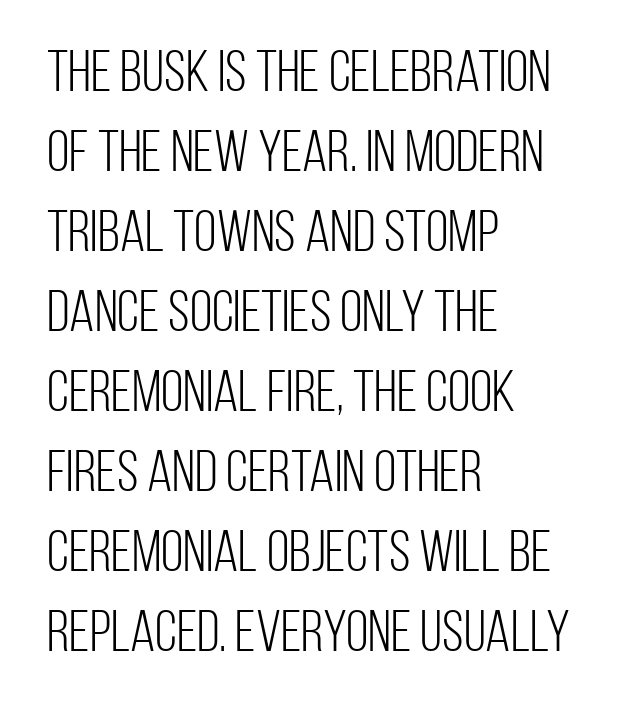
The typeface chosen for these lines omits serifs. Stems here are at most as thick as an everyday book face. Each letter keeps its own natural width here, so spacing adapts to shape. Posture: vertical. The space directly below the letters is spotless.
